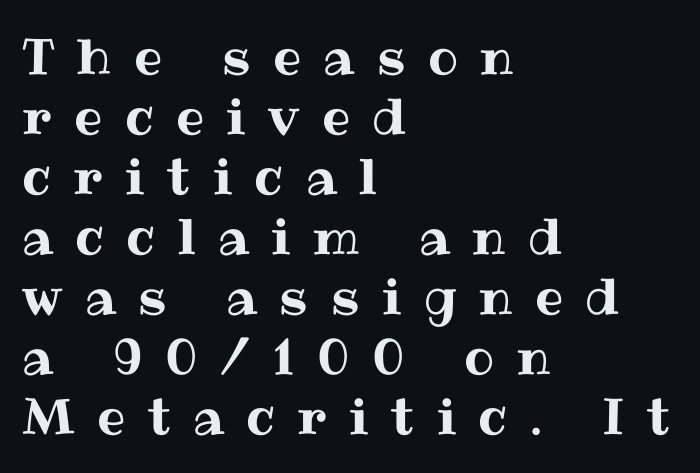
The rendering anchors every line to the left-hand side. Does the lettering tilt? It doesn't — this is upright. Words appear elongated and porous because spacing is wide. The area under the type is left untouched.
